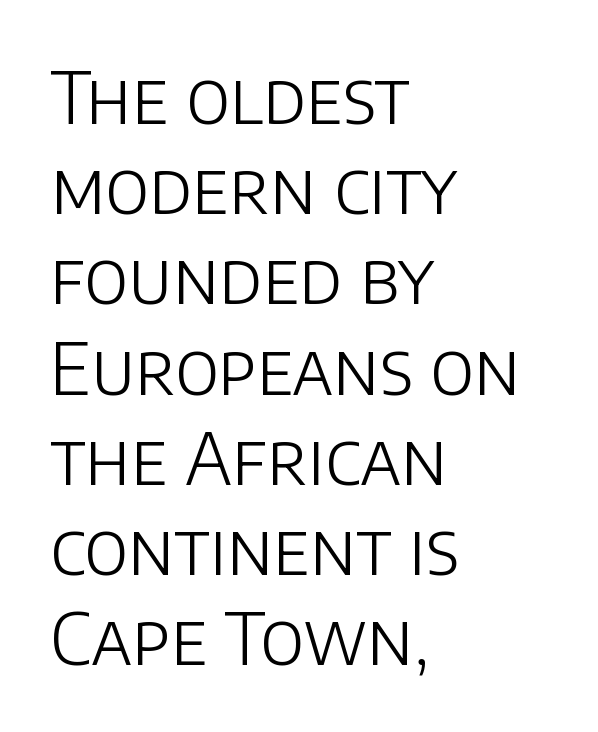
Q: Is the text bold? A: No.
Q: Is the text italic (slanted)? A: No, it is upright.
Q: Is the typeface a serif or a sans-serif typeface? A: Sans-serif.
Q: Is the text underlined? A: No.
Q: How is the paragraph aligned? A: Left-aligned.
Q: Is the spacing between letters normal or unusually wide? A: Normal.
Q: Is the spacing between lines tight, normal or loose? A: Normal.
Q: Width (condensed, normal, or wide)? A: Normal.
Q: Stroke contrast? A: Low.
Q: x-height? A: Large.
Q: Monospaced? A: No.
